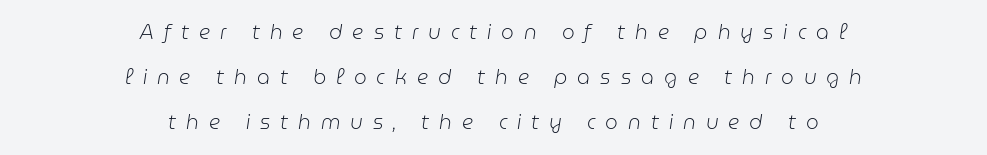
The image shows 20 px text type, italic (leaning right); set centered, loose line spacing (2.26x), unusually wide letter spacing (+0.5 em), not underlined.
